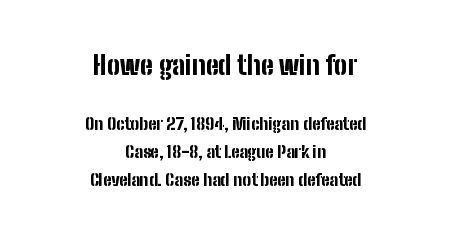
Larger block? The one above; the one below is distinctly smaller. Lines of text with bare space underneath. The vertical gap from one line to the next is medium. Heavy-handed strokes throughout: this text is bold.
